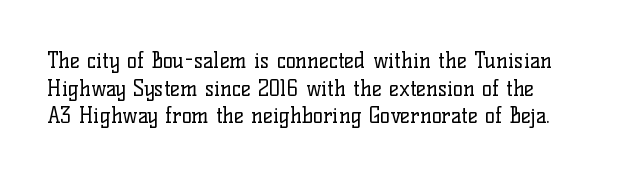
The image shows 21 px text type, upright; set normal line spacing (1.31x), normal letter spacing, not underlined.
